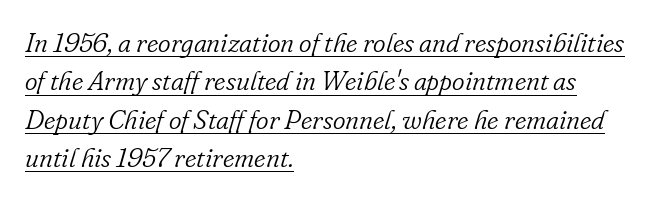
{"italic": "yes", "lean": "right", "slant_degrees": 16, "bold": "no", "underline": "yes", "align": "left", "line_spacing": "normal", "line_spacing_ratio": 1.42, "letter_spacing": "normal", "letter_spacing_em": 0.0, "glyph_px": 27}
